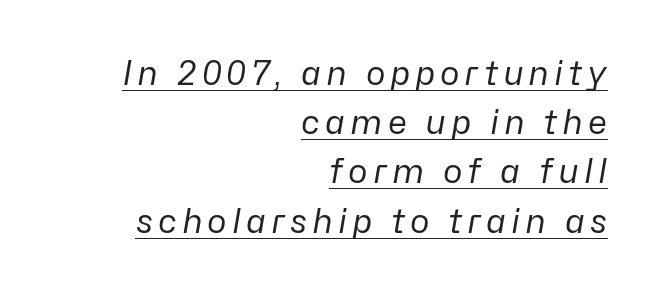
Whoever set this chose a conventional vertical rhythm. Proportional: the letters do not fall into vertical columns. The compositor pushed each line to the right boundary. You can see a thin bar hugging the bottom of the glyphs.
